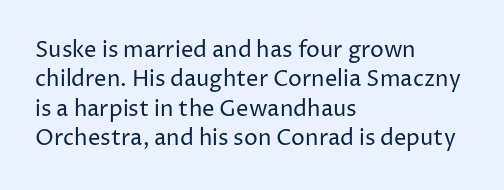
Q: Is the text bold? A: No.
Q: Is the text italic (slanted)? A: No, it is upright.
Q: Is the text underlined? A: No.
Q: How is the paragraph aligned? A: Left-aligned.
Q: Is the spacing between letters normal or unusually wide? A: Normal.
Q: Is the spacing between lines tight, normal or loose? A: Normal.
